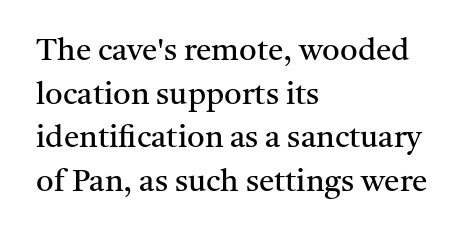
Q: Is the text bold? A: No.
Q: Is the text italic (slanted)? A: No, it is upright.
Q: Is the typeface a serif or a sans-serif typeface? A: Serif.
Q: Is the text underlined? A: No.
Q: How is the paragraph aligned? A: Left-aligned.
Q: Is the spacing between letters normal or unusually wide? A: Normal.
Q: Is the spacing between lines tight, normal or loose? A: Normal.
Q: Width (condensed, normal, or wide)? A: Normal.
Q: Stroke contrast? A: Medium.
Q: x-height? A: Medium.
Q: Monospaced? A: No.
